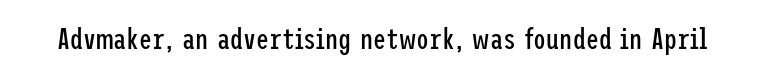
When letters stand straight like this, we call the style roman or upright. The passage shown is typeset with a sans-serif family. The strip under each line holds only bare page. Words appear dense and cohesive because spacing is normal. Stems here are at most as thick as an everyday book face.
